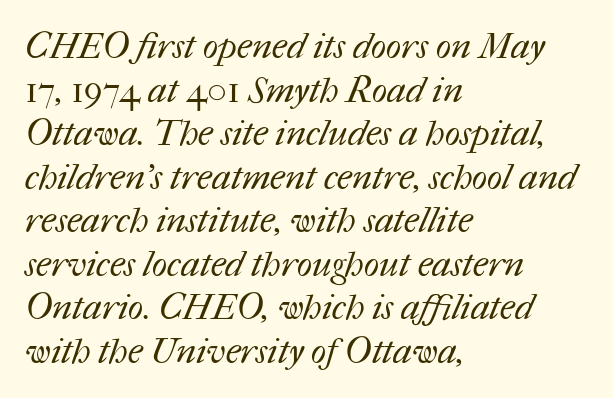
{"bold": "no", "weight": "regular", "width": "normal", "stroke_contrast": "medium", "x_height": "medium", "monospaced": "no", "underline": "no", "align": "left", "line_spacing_ratio": 1.21, "letter_spacing": "normal", "letter_spacing_em": 0.0, "glyph_px": 36}
